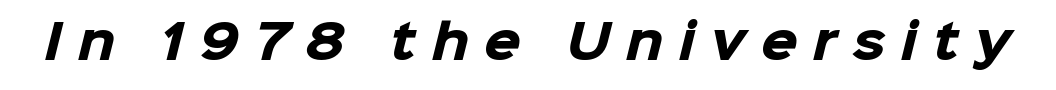
{"serif": "no", "bold": "yes", "weight": "heavy", "width": "normal", "stroke_contrast": "low", "x_height": "medium", "monospaced": "no", "underline": "no", "letter_spacing": "wide", "letter_spacing_em": 0.33, "glyph_px": 47}
